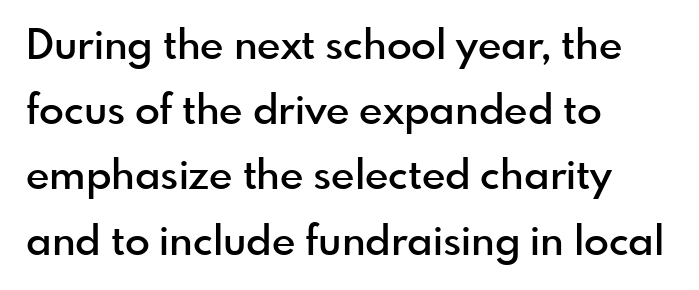
Q: Is the text bold? A: Semi-bold.
Q: Is the text italic (slanted)? A: No, it is upright.
Q: Is the typeface a serif or a sans-serif typeface? A: Sans-serif.
Q: Is the text underlined? A: No.
Q: How is the paragraph aligned? A: Left-aligned.
Q: Is the spacing between letters normal or unusually wide? A: Normal.
Q: Is the spacing between lines tight, normal or loose? A: Normal.
Q: Width (condensed, normal, or wide)? A: Normal.
Q: x-height? A: Small.
Q: Monospaced? A: No.
